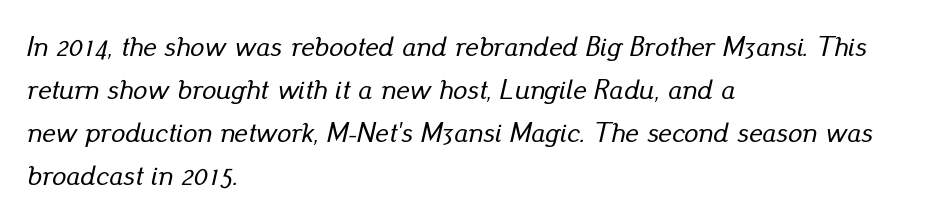
Q: Is the text italic (slanted)? A: Yes, it leans right by about 13 degrees.
Q: Is the text underlined? A: No.
Q: How is the paragraph aligned? A: Left-aligned.
Q: Is the spacing between letters normal or unusually wide? A: Normal.
Q: Is the spacing between lines tight, normal or loose? A: Normal.
Q: Width (condensed, normal, or wide)? A: Normal.
Q: Stroke contrast? A: Low.
Q: x-height? A: Small.
Q: Monospaced? A: No.
